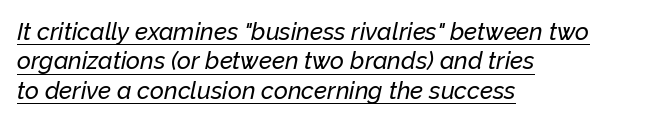
Q: Is the text italic (slanted)? A: Yes, it leans right by about 12 degrees.
Q: Is the text underlined? A: Yes.
Q: How is the paragraph aligned? A: Left-aligned.
Q: Is the spacing between letters normal or unusually wide? A: Normal.
